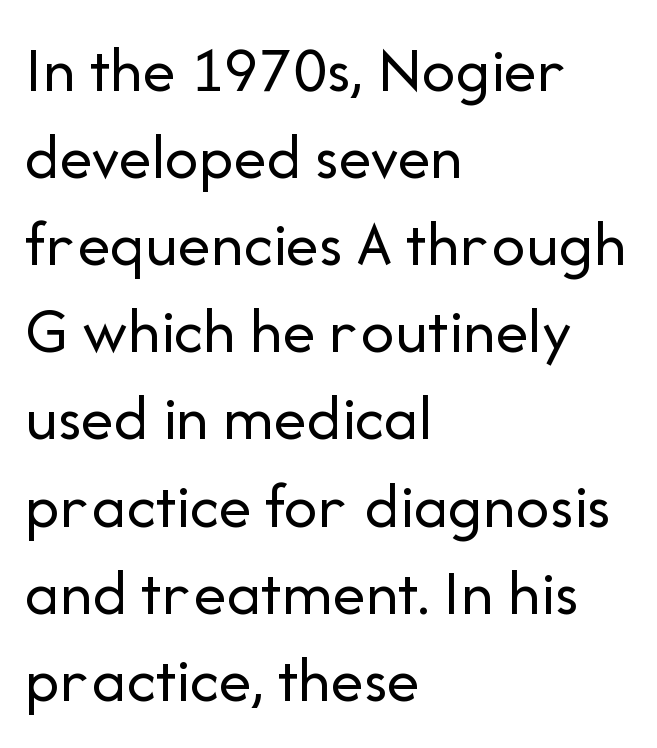
Quick note: underline off. In terms of letterspacing, this is plain default setting. Note the varied advance widths — an 'i' is clearly narrower than an 'm'. If you drew a line through each stem, it would be perfectly vertical. Horizontal bands of white between lines are of average thickness.
